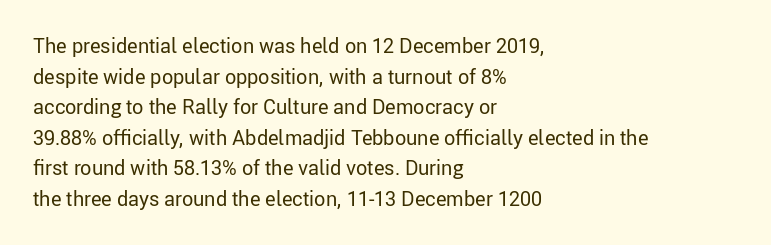
The image shows 20 px text type, upright; set left-aligned, normal line spacing (1.53x), normal letter spacing, not underlined.
